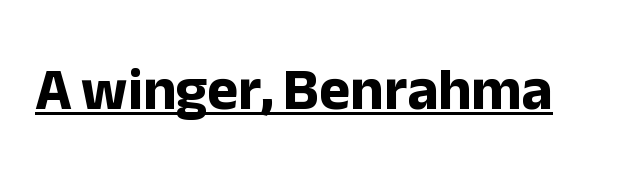
Q: Is the text bold? A: Yes.
Q: Is the text italic (slanted)? A: No, it is upright.
Q: Is the typeface a serif or a sans-serif typeface? A: Sans-serif.
Q: Is the text underlined? A: Yes.
Q: Is the spacing between letters normal or unusually wide? A: Normal.
Q: Width (condensed, normal, or wide)? A: Normal.
Q: Stroke contrast? A: Low.
Q: x-height? A: Medium.
Q: Monospaced? A: No.
